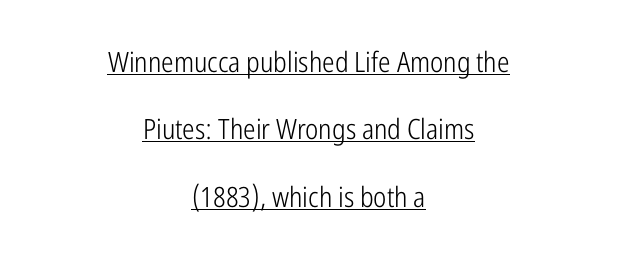
The image shows 28 px light, condensed sans-serif type, upright; set centered, loose line spacing (2.41x), normal letter spacing, underlined; low stroke contrast and a medium x-height.
